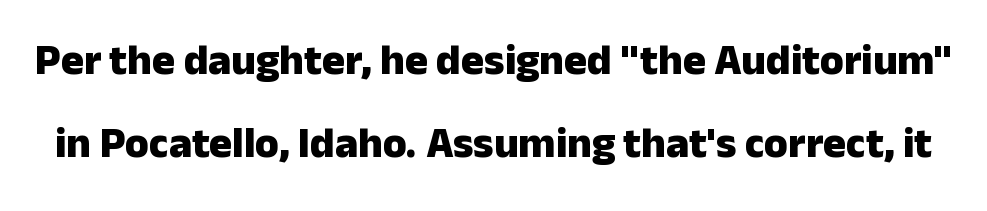
Q: Is the text bold? A: Yes.
Q: Is the text italic (slanted)? A: No, it is upright.
Q: Is the typeface a serif or a sans-serif typeface? A: Sans-serif.
Q: Is the text underlined? A: No.
Q: Is the spacing between letters normal or unusually wide? A: Normal.
Q: Is the spacing between lines tight, normal or loose? A: Loose.
Q: Width (condensed, normal, or wide)? A: Normal.
Q: Stroke contrast? A: Low.
Q: x-height? A: Medium.
Q: Monospaced? A: No.
